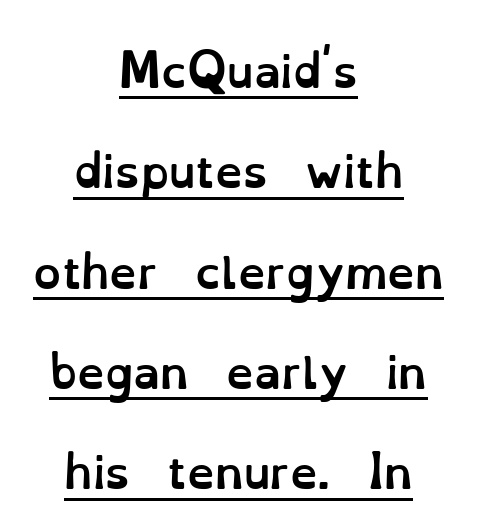
Heft: maximum for text — a bold. If you drew a line through each stem, it would be perfectly vertical. Short note: letters normally spaced. The letters advance in unequal steps, a hallmark of proportional type.
